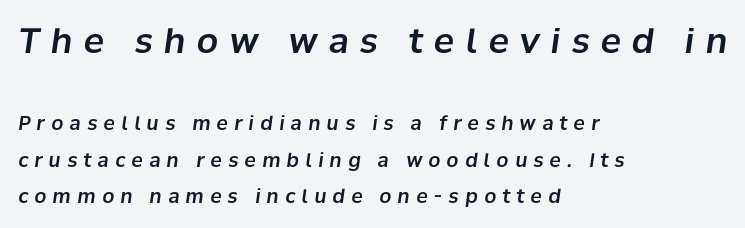
{"italic": "yes", "lean": "right", "slant_degrees": 8, "width": "normal", "stroke_contrast": "low", "x_height": "medium", "monospaced": "no", "underline": "no", "align": "left", "line_spacing": "loose", "line_spacing_ratio": 1.92, "letter_spacing": "wide", "letter_spacing_em": 0.33, "larger_block": "first", "size_ratio": 1.79, "glyph_px": 34}
